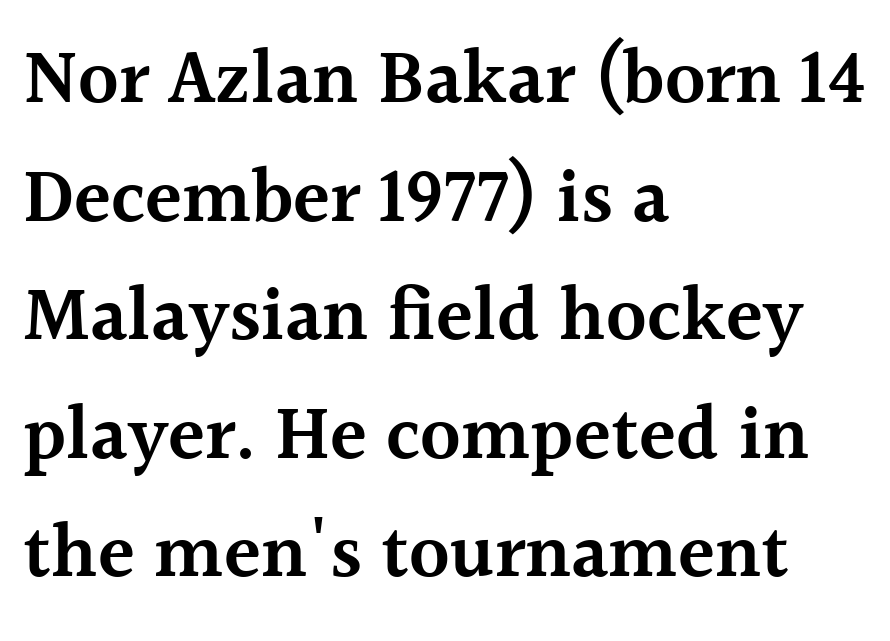
The image shows 76 px semibold serif type, upright; set left-aligned, normal line spacing (1.56x), normal letter spacing, not underlined; a medium x-height.
